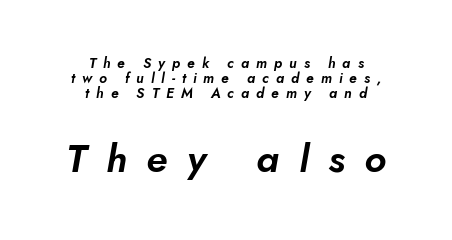
{"italic": "yes", "lean": "right", "slant_degrees": 5, "width": "normal", "stroke_contrast": "low", "x_height": "small", "monospaced": "no", "underline": "no", "align": "center", "line_spacing": "tight", "line_spacing_ratio": 1.08, "letter_spacing": "wide", "letter_spacing_em": 0.5, "larger_block": "second", "size_ratio": 2.79, "glyph_px": 39}
